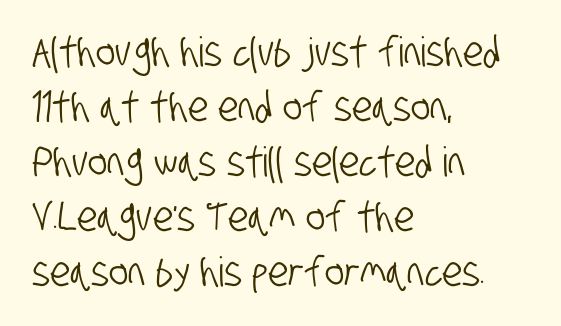
Check under the words: just untouched page. Baseline-to-baseline distance is the conventional proportion of letter height. Honestly, the letter spacing is just normal — you wouldn't notice it. Is this a fixed-width face? No — the glyphs have proportional, varying widths.
